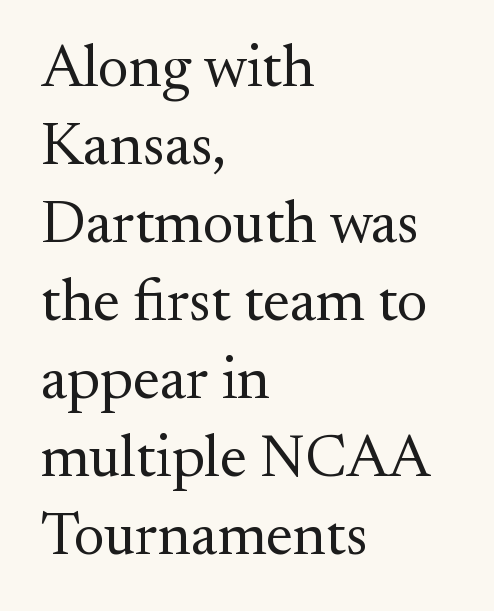
Q: Is the text bold? A: No.
Q: Is the text italic (slanted)? A: No, it is upright.
Q: Is the typeface a serif or a sans-serif typeface? A: Serif.
Q: Is the text underlined? A: No.
Q: How is the paragraph aligned? A: Left-aligned.
Q: Is the spacing between letters normal or unusually wide? A: Normal.
Q: Is the spacing between lines tight, normal or loose? A: Normal.
Q: Width (condensed, normal, or wide)? A: Normal.
Q: Stroke contrast? A: Medium.
Q: x-height? A: Small.
Q: Monospaced? A: No.
